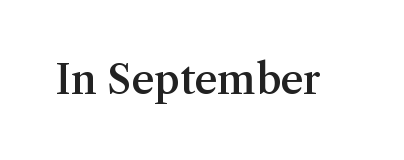
Honestly, the letter spacing is just normal — you wouldn't notice it. Think of a printed novel: that variable character pitch is what you see here. Is the type bold? Partly — it's a semibold, heavier than regular but not fully bold. Letterform terminals end in serifs throughout the passage. Descenders are the only things crossing below the line.
